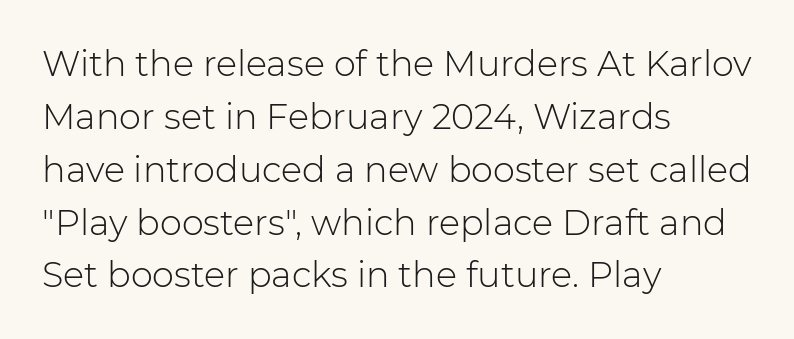
The image shows 35 px light sans-serif type, upright; set left-aligned, normal line spacing (1.51x), normal letter spacing, not underlined; low stroke contrast and a medium x-height.
